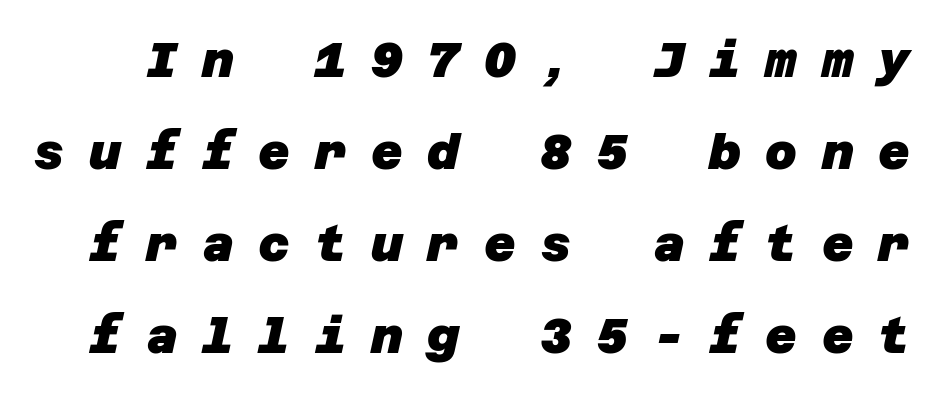
Q: Is the text bold? A: Yes.
Q: Is the typeface a serif or a sans-serif typeface? A: Sans-serif.
Q: Is the text underlined? A: No.
Q: Is the spacing between letters normal or unusually wide? A: Unusually wide.
Q: Width (condensed, normal, or wide)? A: Normal.
Q: Stroke contrast? A: Low.
Q: x-height? A: Large.
